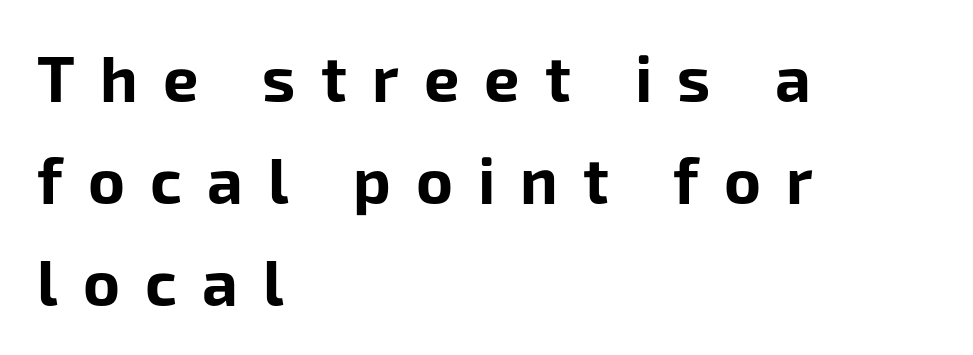
Character widths vary here, with narrow letters taking less room than wide ones. The passage shown stacks its lines at a standard gap. Alignment: flush left. These lines carry a lot of weight — the face is fully bold.
